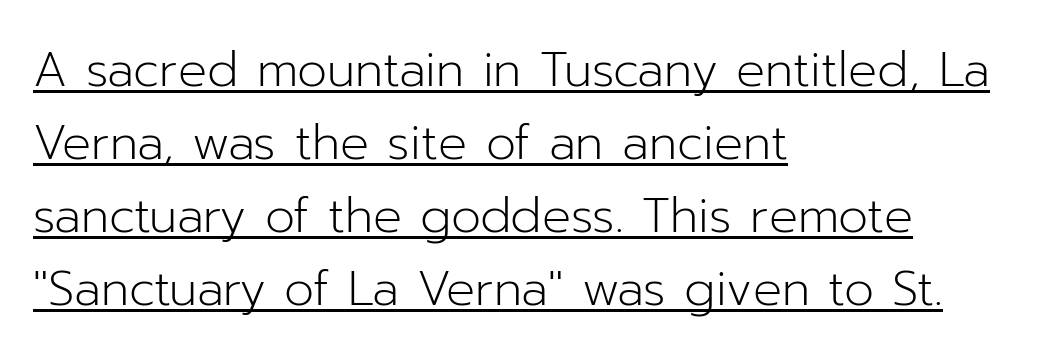
{"serif": "no", "italic": "no", "bold": "no", "weight": "light", "width": "normal", "stroke_contrast": "low", "x_height": "medium", "monospaced": "no", "underline": "yes", "align": "left", "line_spacing": "normal", "line_spacing_ratio": 1.52, "letter_spacing": "normal", "letter_spacing_em": 0.0, "glyph_px": 48}
